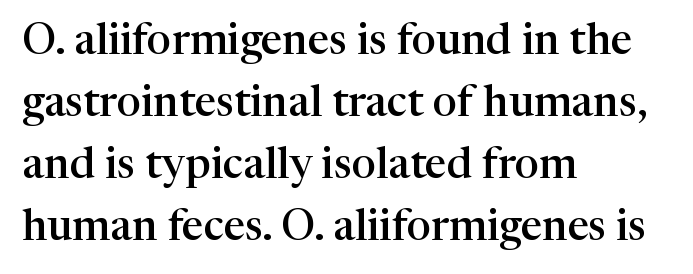
Q: Is the text bold? A: Semi-bold.
Q: Is the text italic (slanted)? A: No, it is upright.
Q: Is the typeface a serif or a sans-serif typeface? A: Serif.
Q: Is the text underlined? A: No.
Q: How is the paragraph aligned? A: Left-aligned.
Q: Is the spacing between letters normal or unusually wide? A: Normal.
Q: Is the spacing between lines tight, normal or loose? A: Normal.
Q: Width (condensed, normal, or wide)? A: Normal.
Q: Stroke contrast? A: High.
Q: x-height? A: Medium.
Q: Monospaced? A: No.
